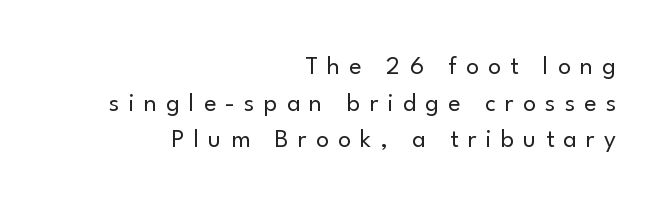
Q: Is the text bold? A: No.
Q: Is the text italic (slanted)? A: No, it is upright.
Q: Is the text underlined? A: No.
Q: How is the paragraph aligned? A: Right-aligned.
Q: Is the spacing between letters normal or unusually wide? A: Unusually wide.
Q: Is the spacing between lines tight, normal or loose? A: Normal.
